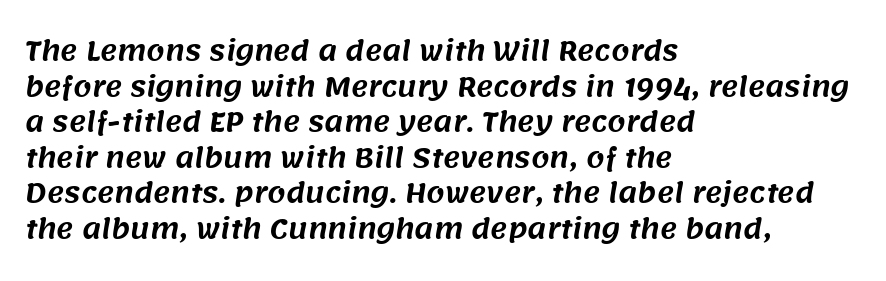
Q: Is the text underlined? A: No.
Q: How is the paragraph aligned? A: Left-aligned.
Q: Is the spacing between letters normal or unusually wide? A: Normal.
Q: Is the spacing between lines tight, normal or loose? A: Normal.
